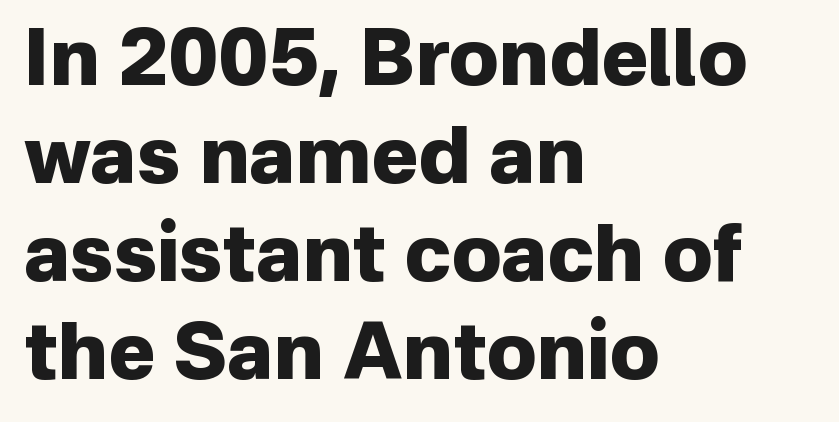
Examine the stroke ends and you'll find no serifs. Strong, thick strokes mark this as bold type. The face used here is rendered with its standard letterfit. Quick note: underline off. Does the lettering tilt? It doesn't — this is upright.
